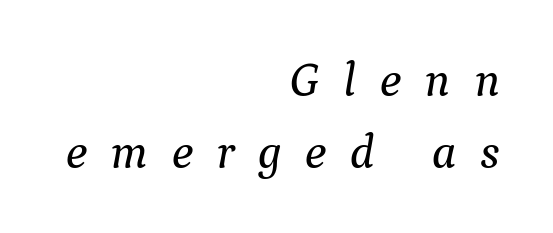
Q: Is the text italic (slanted)? A: Yes, it leans right by about 9 degrees.
Q: Is the typeface a serif or a sans-serif typeface? A: Serif.
Q: Is the text underlined? A: No.
Q: How is the paragraph aligned? A: Right-aligned.
Q: Is the spacing between letters normal or unusually wide? A: Unusually wide.
Q: Is the spacing between lines tight, normal or loose? A: Normal.
Q: Width (condensed, normal, or wide)? A: Normal.
Q: Stroke contrast? A: Medium.
Q: x-height? A: Medium.
Q: Monospaced? A: No.
